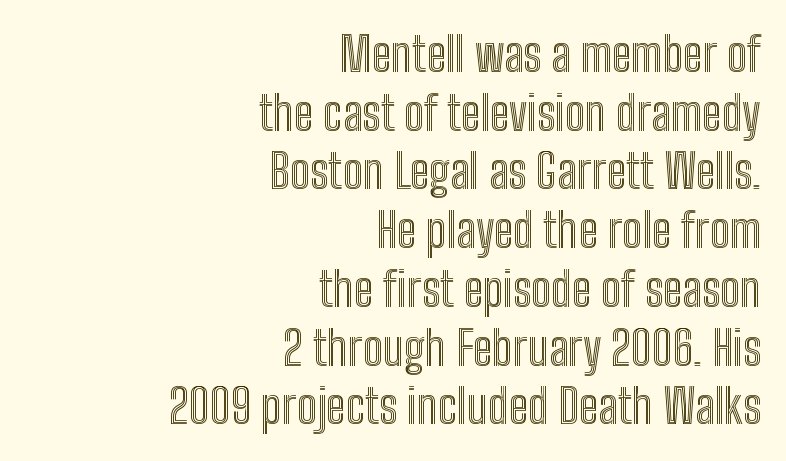
The image shows 47 px condensed type, upright; set right-aligned, normal line spacing (1.25x), normal letter spacing, not underlined; a medium x-height.
